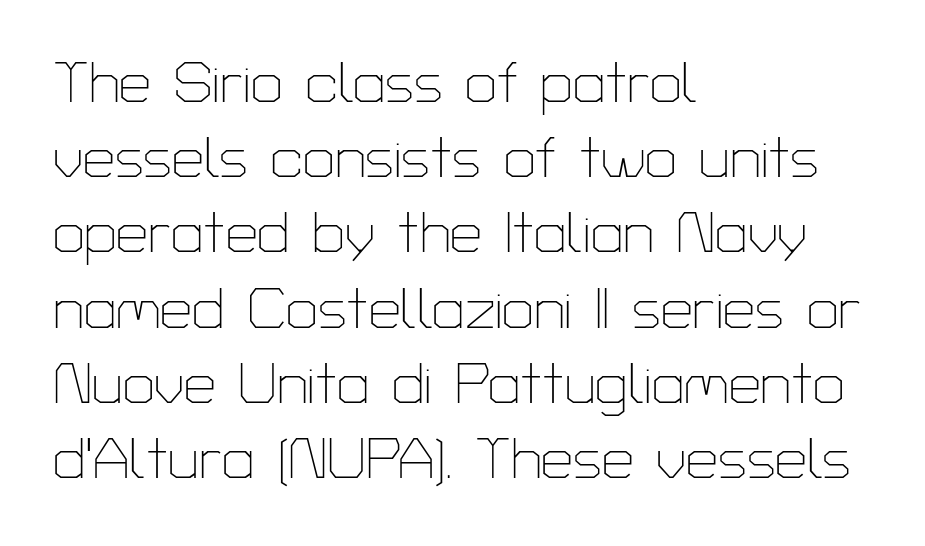
Q: Is the text bold? A: No.
Q: Is the text italic (slanted)? A: No, it is upright.
Q: Is the typeface a serif or a sans-serif typeface? A: Sans-serif.
Q: Is the text underlined? A: No.
Q: How is the paragraph aligned? A: Left-aligned.
Q: Is the spacing between letters normal or unusually wide? A: Normal.
Q: Is the spacing between lines tight, normal or loose? A: Normal.
Q: Width (condensed, normal, or wide)? A: Normal.
Q: Stroke contrast? A: Low.
Q: x-height? A: Medium.
Q: Monospaced? A: No.
